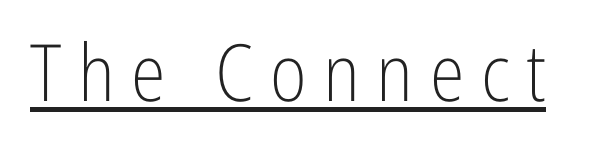
{"serif": "no", "italic": "no", "bold": "no", "weight": "light", "width": "condensed", "stroke_contrast": "low", "x_height": "medium", "monospaced": "no", "underline": "yes", "letter_spacing": "wide", "letter_spacing_em": 0.21, "glyph_px": 79}
